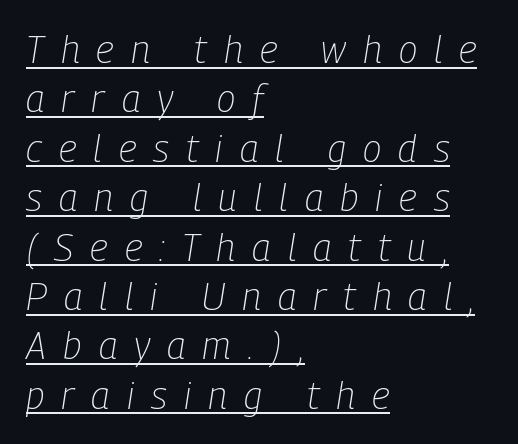
{"italic": "yes", "lean": "right", "slant_degrees": 9, "bold": "no", "weight": "light", "width": "condensed", "stroke_contrast": "low", "x_height": "medium", "monospaced": "no", "underline": "yes", "align": "left", "line_spacing": "normal", "line_spacing_ratio": 1.3, "letter_spacing": "wide", "letter_spacing_em": 0.45, "glyph_px": 38}
